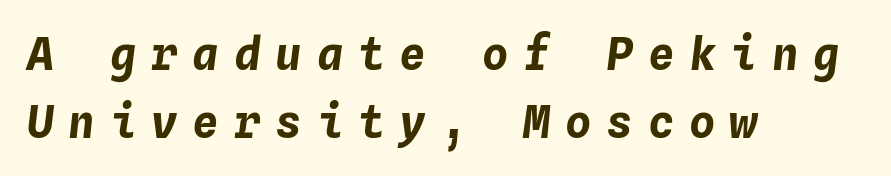
The image shows 44 px bold type, italic (leaning right), monospaced; set left-aligned, normal line spacing (1.54x), unusually wide letter spacing (+0.34 em), not underlined; low stroke contrast and a medium x-height.
